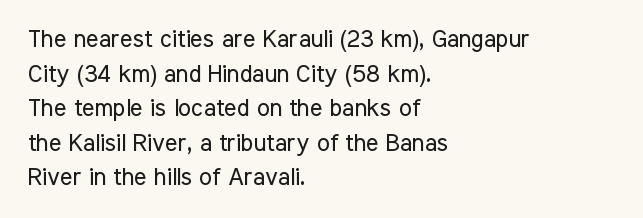
Q: Is the text bold? A: No.
Q: Is the text italic (slanted)? A: No, it is upright.
Q: Is the text underlined? A: No.
Q: How is the paragraph aligned? A: Left-aligned.
Q: Is the spacing between letters normal or unusually wide? A: Normal.
Q: Is the spacing between lines tight, normal or loose? A: Normal.
